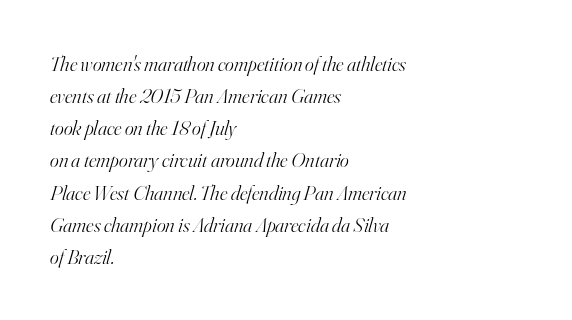
{"italic": "yes", "lean": "right", "slant_degrees": 16, "bold": "no", "underline": "no", "align": "left", "line_spacing": "normal", "line_spacing_ratio": 1.53, "letter_spacing": "normal", "letter_spacing_em": 0.0, "glyph_px": 21}
